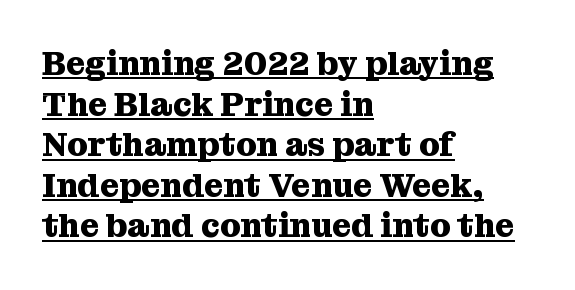
The image shows 33 px heavy serif type, upright; set left-aligned, line spacing 1.23x, normal letter spacing, underlined; medium stroke contrast and a medium x-height.
